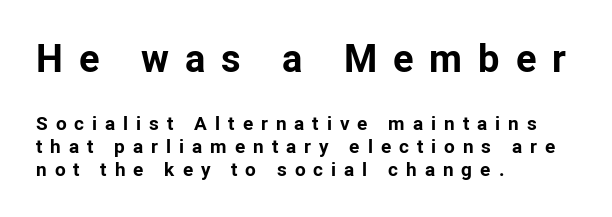
{"serif": "no", "italic": "no", "bold": "yes", "weight": "bold", "width": "normal", "stroke_contrast": "low", "x_height": "medium", "monospaced": "no", "underline": "no", "align": "left", "line_spacing_ratio": 1.2, "letter_spacing": "wide", "letter_spacing_em": 0.42, "larger_block": "first", "size_ratio": 2.0, "glyph_px": 38}
